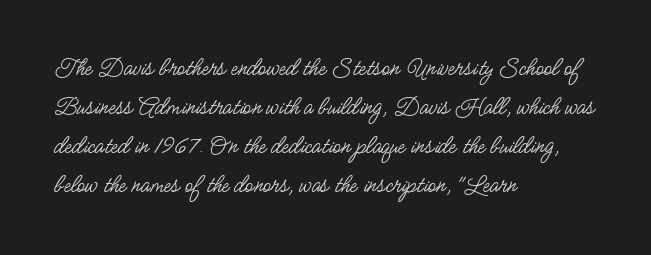
The image shows 26 px text type; set left-aligned, normal line spacing (1.5x), normal letter spacing, not underlined.
